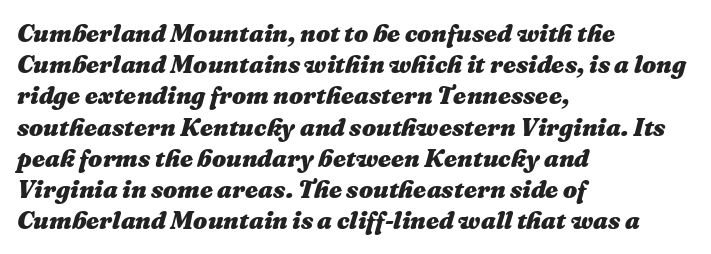
The image shows 25 px bold type, italic (leaning right); set left-aligned, normal line spacing (1.25x), normal letter spacing, not underlined.
